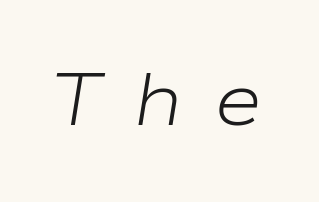
{"italic": "yes", "lean": "right", "slant_degrees": 9, "bold": "no", "weight": "light", "width": "wide", "stroke_contrast": "low", "x_height": "medium", "monospaced": "no", "underline": "no", "letter_spacing": "wide", "letter_spacing_em": 0.42, "glyph_px": 74}
